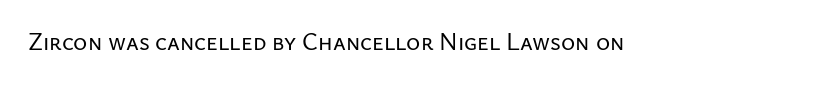
The image shows 24 px text type, upright; set normal letter spacing, not underlined.
